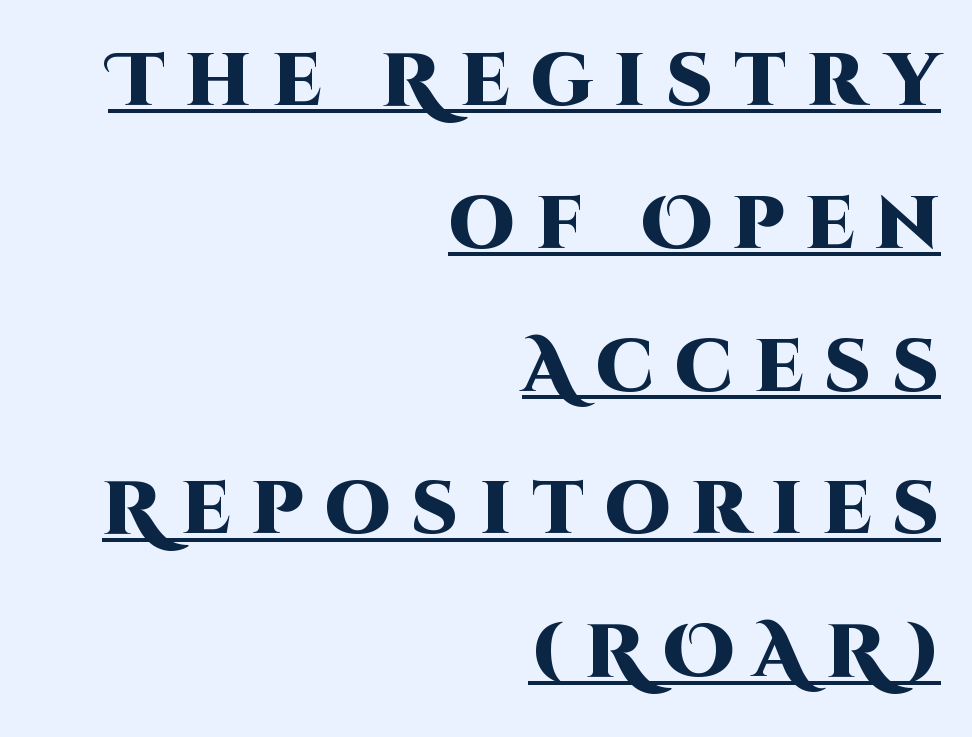
The image shows 74 px heavy sans-serif type, upright; set right-aligned, loose line spacing (1.93x), unusually wide letter spacing (+0.28 em), underlined; high stroke contrast and a large x-height.
